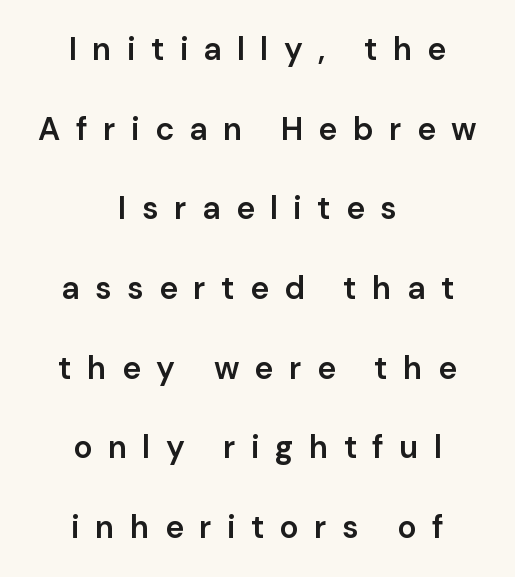
The image shows 32 px semibold sans-serif type, upright; set centered, loose line spacing (2.49x), unusually wide letter spacing (+0.48 em), not underlined; low stroke contrast and a medium x-height.
